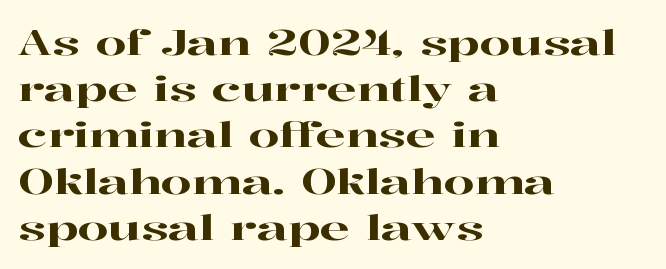
The image shows 35 px wide serif type, upright; set left-aligned, normal line spacing (1.32x), normal letter spacing, not underlined; high stroke contrast and a medium x-height.
